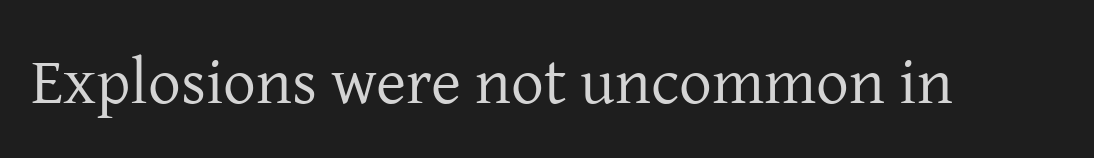
{"serif": "yes", "italic": "no", "bold": "no", "weight": "regular", "width": "normal", "stroke_contrast": "low", "x_height": "medium", "monospaced": "no", "underline": "no", "letter_spacing": "normal", "letter_spacing_em": 0.0, "glyph_px": 65}
